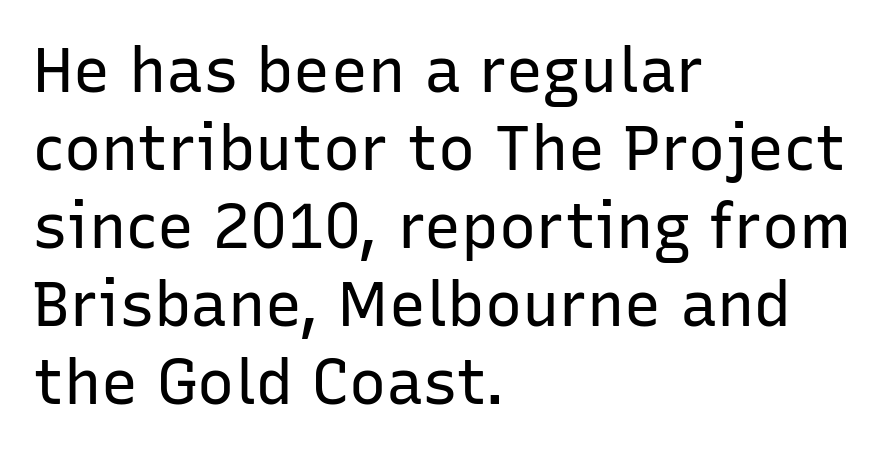
Q: Is the text bold? A: No.
Q: Is the text italic (slanted)? A: No, it is upright.
Q: Is the typeface a serif or a sans-serif typeface? A: Sans-serif.
Q: Is the text underlined? A: No.
Q: How is the paragraph aligned? A: Left-aligned.
Q: Is the spacing between letters normal or unusually wide? A: Normal.
Q: Is the spacing between lines tight, normal or loose? A: Normal.
Q: Width (condensed, normal, or wide)? A: Normal.
Q: Stroke contrast? A: Low.
Q: x-height? A: Medium.
Q: Monospaced? A: No.
